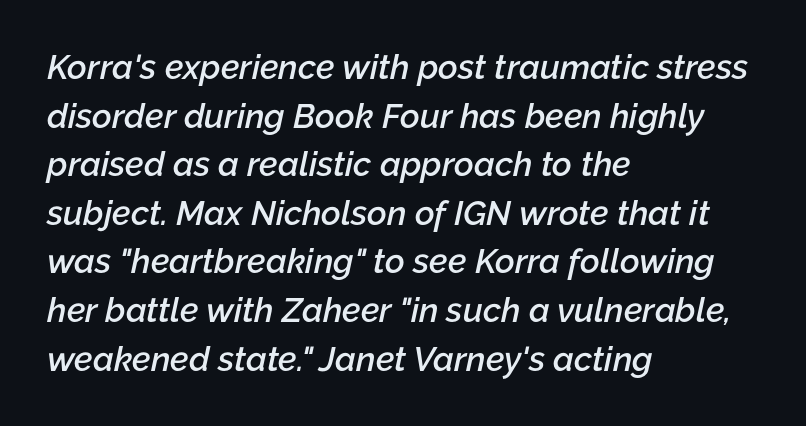
Q: Is the text bold? A: Semi-bold.
Q: Is the text italic (slanted)? A: Yes, it leans right by about 12 degrees.
Q: Is the text underlined? A: No.
Q: How is the paragraph aligned? A: Left-aligned.
Q: Is the spacing between letters normal or unusually wide? A: Normal.
Q: Is the spacing between lines tight, normal or loose? A: Normal.
Q: Width (condensed, normal, or wide)? A: Normal.
Q: Stroke contrast? A: Low.
Q: x-height? A: Medium.
Q: Monospaced? A: No.
